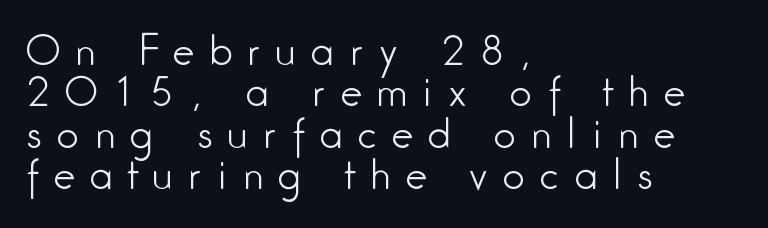
The image shows 39 px light, condensed sans-serif type, upright; set left-aligned, tight line spacing (1.06x), unusually wide letter spacing (+0.4 em), not underlined; low stroke contrast and a medium x-height.
